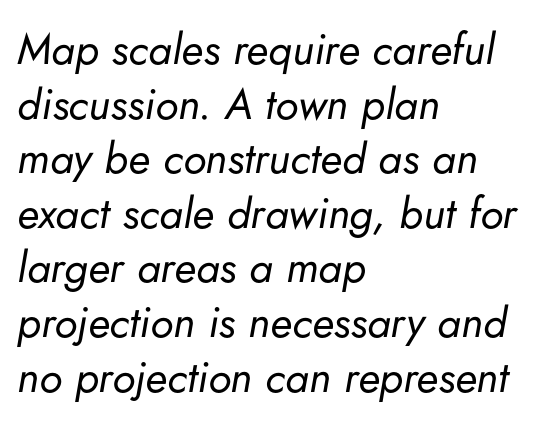
The image shows 43 px regular-weight type, italic (leaning right); set left-aligned, normal line spacing (1.27x), normal letter spacing, not underlined; low stroke contrast and a small x-height.
